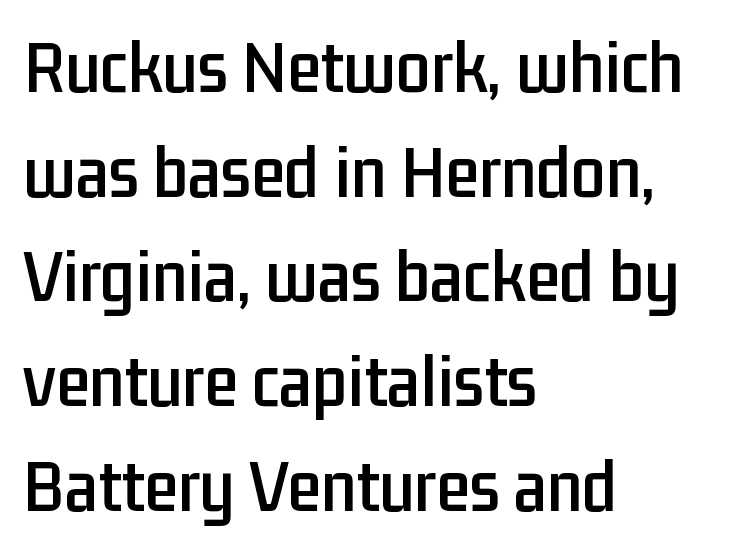
The passage is arranged the way most books set body copy — flush left. The letters advance in unequal steps, a hallmark of proportional type. Line spacing here is normal. Underline: absent. Type style note: lacks serifs. Quick note: not italic, upright.
